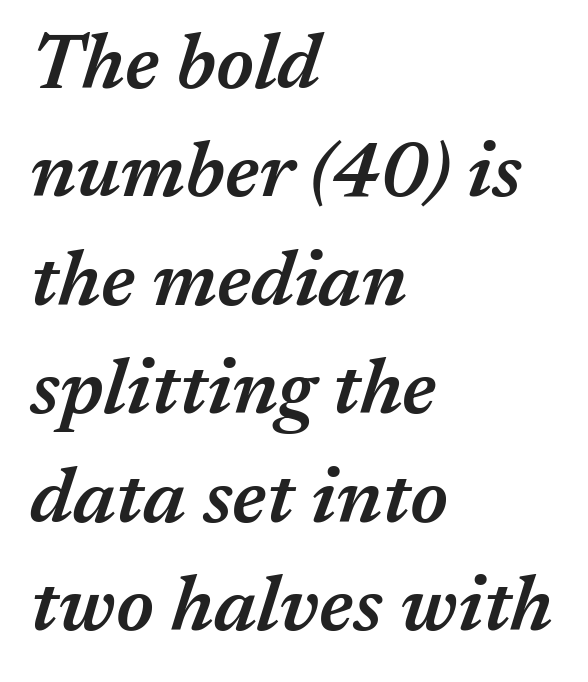
The image shows 78 px semibold type, italic (leaning right); set left-aligned, normal line spacing (1.39x), normal letter spacing, not underlined; medium stroke contrast and a medium x-height.
